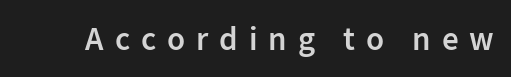
Q: Is the text bold? A: Semi-bold.
Q: Is the text italic (slanted)? A: No, it is upright.
Q: Is the typeface a serif or a sans-serif typeface? A: Sans-serif.
Q: Is the text underlined? A: No.
Q: Is the spacing between letters normal or unusually wide? A: Unusually wide.
Q: Width (condensed, normal, or wide)? A: Normal.
Q: Stroke contrast? A: Low.
Q: x-height? A: Medium.
Q: Monospaced? A: No.
